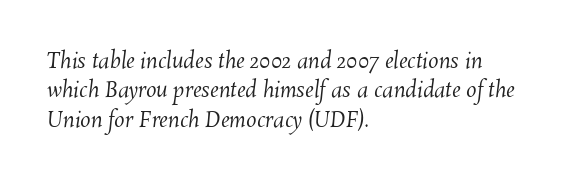
In terms of letterspacing, this is plain default setting. Just letters on the line, the space beneath them empty. Layout note: lines flush left. Stroke mass is kept to a normal reading level or below. The vertical gap from one line to the next is medium.
